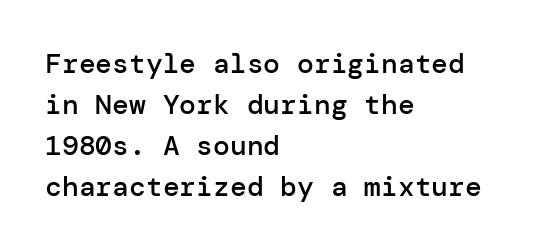
Q: Is the text bold? A: Semi-bold.
Q: Is the text italic (slanted)? A: No, it is upright.
Q: Is the typeface a serif or a sans-serif typeface? A: Sans-serif.
Q: Is the text underlined? A: No.
Q: How is the paragraph aligned? A: Left-aligned.
Q: Is the spacing between letters normal or unusually wide? A: Normal.
Q: Is the spacing between lines tight, normal or loose? A: Normal.
Q: Width (condensed, normal, or wide)? A: Normal.
Q: Stroke contrast? A: Low.
Q: x-height? A: Medium.
